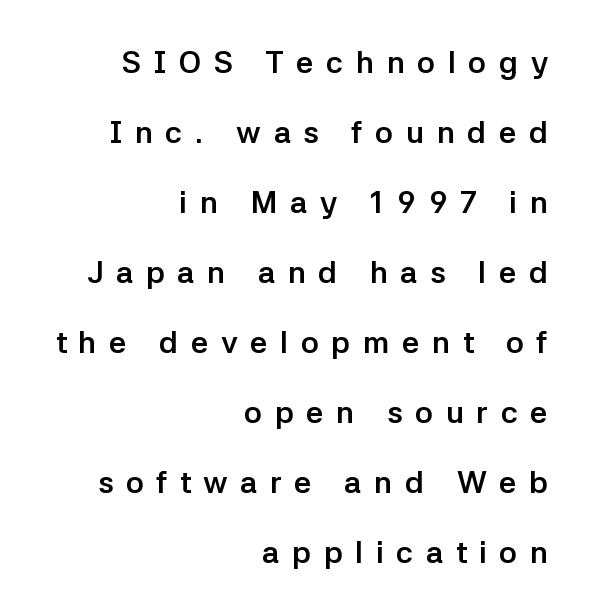
{"serif": "no", "italic": "no", "bold": "yes", "weight": "semibold", "width": "normal", "stroke_contrast": "low", "x_height": "medium", "monospaced": "no", "underline": "no", "align": "right", "line_spacing": "loose", "line_spacing_ratio": 2.26, "letter_spacing": "wide", "letter_spacing_em": 0.4, "glyph_px": 31}
